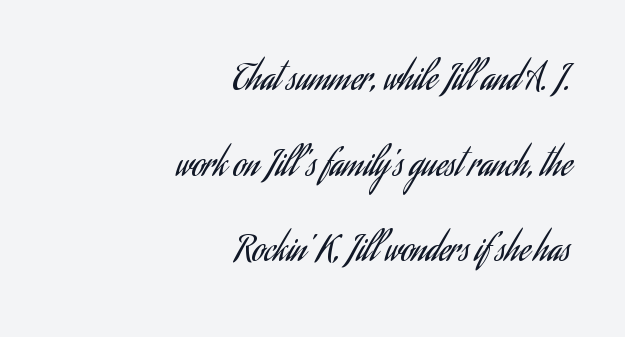
Nobody drew a line under any word here. Is there much room between lines? Yes — plenty of vertical air separates them. Stroke mass is kept to a normal reading level or below. Is the letter spacing exaggerated? No — it looks like the ordinary default. Do the characters align in a grid? No, the font is proportional.
